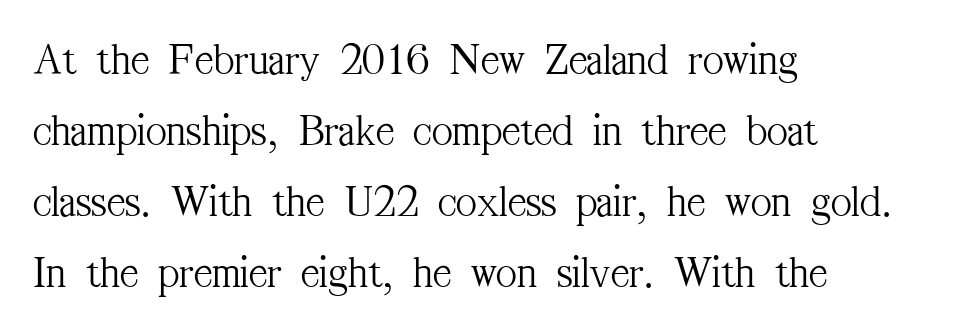
This rendering leaves character spacing at its baseline value. Quick note: underline off. Think of a printed novel: that variable character pitch is what you see here. A light-to-regular cut is what we see here. Vertically, the passage feels balanced, rows spaced as you'd expect. To sum up the face: it has serifs.
